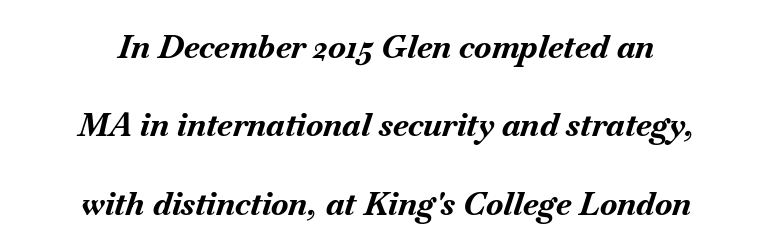
Q: Is the text bold? A: Yes.
Q: Is the text italic (slanted)? A: Yes, it leans right by about 18 degrees.
Q: Is the text underlined? A: No.
Q: How is the paragraph aligned? A: Centered.
Q: Is the spacing between letters normal or unusually wide? A: Normal.
Q: Is the spacing between lines tight, normal or loose? A: Loose.
Q: Width (condensed, normal, or wide)? A: Normal.
Q: Stroke contrast? A: Medium.
Q: x-height? A: Small.
Q: Monospaced? A: No.
